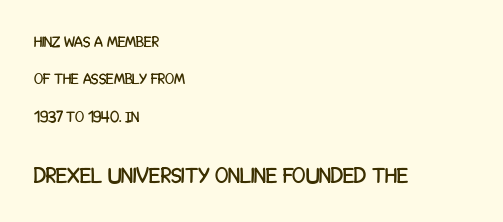
The image shows 22 px text type, upright; set left-aligned, loose line spacing (2.5x), normal letter spacing, not underlined; the second (bottom) block is 1.47x larger.
